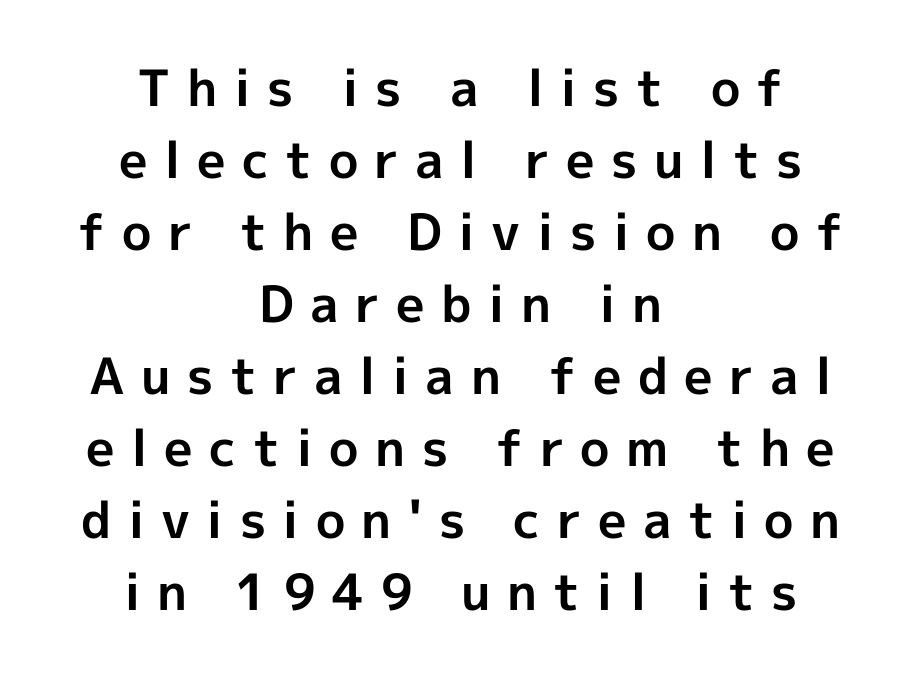
Summary of vertical rhythm: regular, with standard interline spacing. The tracking jumps out immediately: characters are airy and widely separated. Here the designer chose a conventional face with non-uniform glyph widths. Typographic density is high because the face is bold. Notice how the stems are strictly vertical — no italics here.
